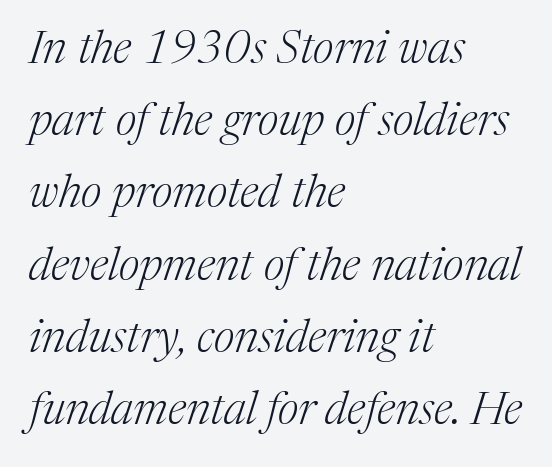
Yep, those are serifs on the letters. Descenders are the only things crossing below the line. A normal amount of white space separates one row of letters from the next. The passage is arranged the way most books set body copy — flush left. This is oblique type, the kind used for emphasis or titles.
